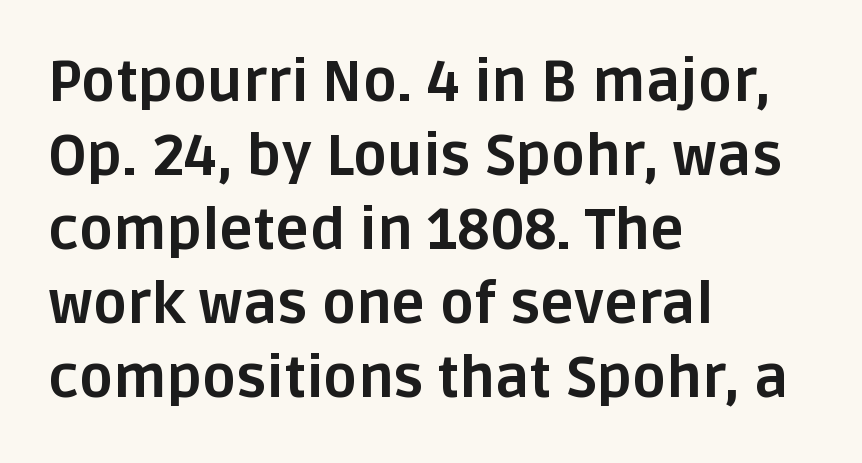
Q: Is the text bold? A: Yes.
Q: Is the text italic (slanted)? A: No, it is upright.
Q: Is the typeface a serif or a sans-serif typeface? A: Sans-serif.
Q: Is the text underlined? A: No.
Q: How is the paragraph aligned? A: Left-aligned.
Q: Is the spacing between letters normal or unusually wide? A: Normal.
Q: Is the spacing between lines tight, normal or loose? A: Normal.
Q: Width (condensed, normal, or wide)? A: Normal.
Q: Stroke contrast? A: Low.
Q: x-height? A: Large.
Q: Monospaced? A: No.
